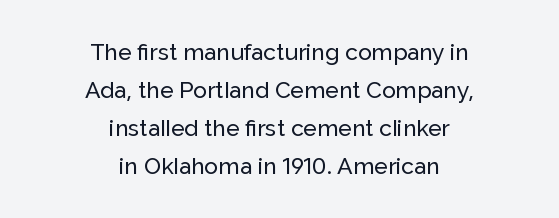
Q: Is the text italic (slanted)? A: No, it is upright.
Q: Is the text underlined? A: No.
Q: How is the paragraph aligned? A: Centered.
Q: Is the spacing between letters normal or unusually wide? A: Normal.
Q: Is the spacing between lines tight, normal or loose? A: Normal.
